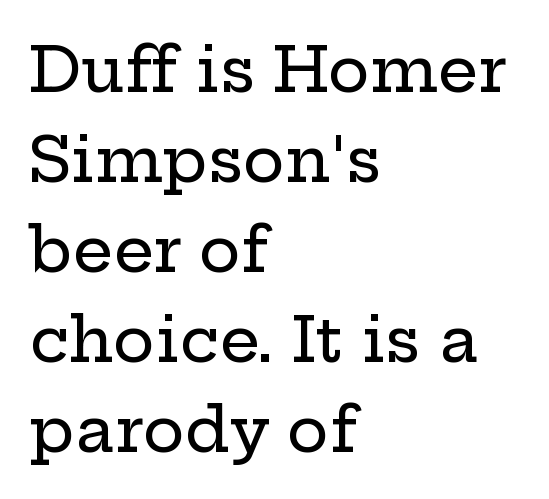
Every row of glyphs begins at an identical x-position on the left. Glyph-to-glyph distance matches everyday printed text. Honestly, there is no underline to notice here at all. Character widths vary here, with narrow letters taking less room than wide ones. Notice how descenders clear the ascenders below comfortably — that's standard leading. The typography opts for an upright posture over an oblique one.
